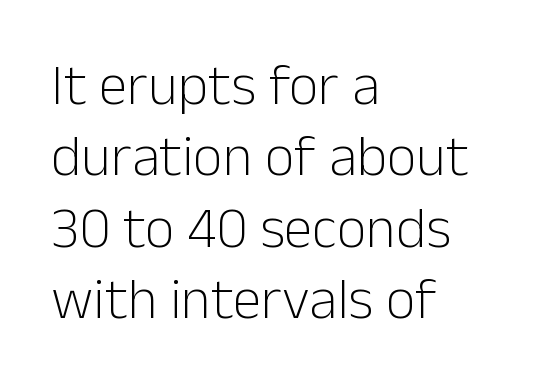
The image shows 58 px light sans-serif type, upright; set left-aligned, line spacing 1.23x, normal letter spacing, not underlined; low stroke contrast and a medium x-height.
